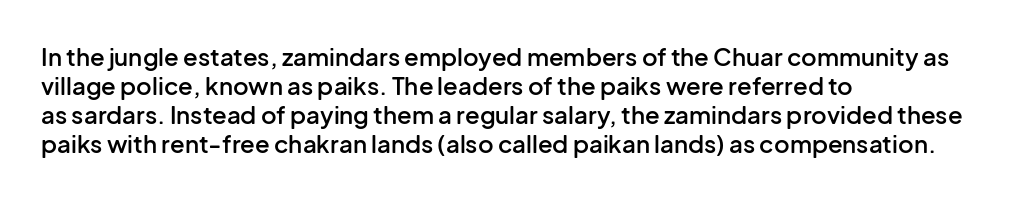
A fair bit of extra ink — the face is semibold, not bold. Reading down the block, your eye returns to a fixed left position each line. Style check: upright. Compared with typical body copy, the letter spacing here is the same. The passage shown is not underscored anywhere.
